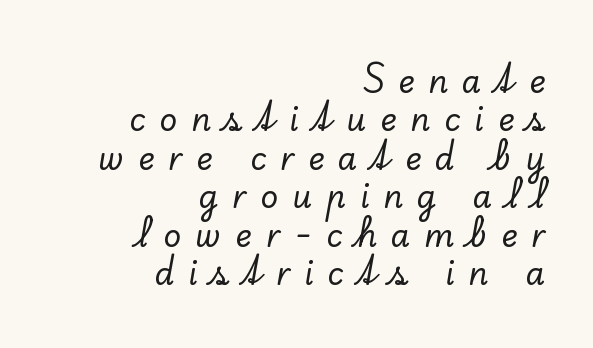
Q: Is the text italic (slanted)? A: Yes.
Q: Is the typeface a serif or a sans-serif typeface? A: Serif.
Q: Is the text underlined? A: No.
Q: How is the paragraph aligned? A: Right-aligned.
Q: Is the spacing between letters normal or unusually wide? A: Unusually wide.
Q: Width (condensed, normal, or wide)? A: Normal.
Q: Stroke contrast? A: Low.
Q: x-height? A: Small.
Q: Monospaced? A: No.
